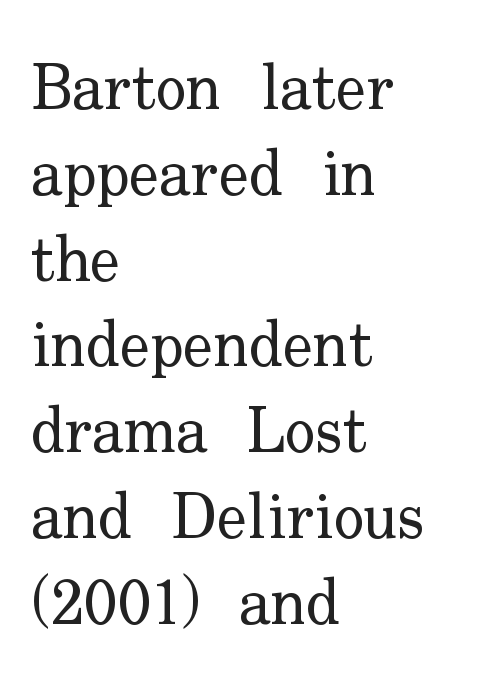
Q: Is the text bold? A: No.
Q: Is the text italic (slanted)? A: No, it is upright.
Q: Is the typeface a serif or a sans-serif typeface? A: Serif.
Q: Is the text underlined? A: No.
Q: How is the paragraph aligned? A: Left-aligned.
Q: Is the spacing between letters normal or unusually wide? A: Normal.
Q: Is the spacing between lines tight, normal or loose? A: Normal.
Q: Width (condensed, normal, or wide)? A: Normal.
Q: Stroke contrast? A: Low.
Q: x-height? A: Small.
Q: Monospaced? A: No.
